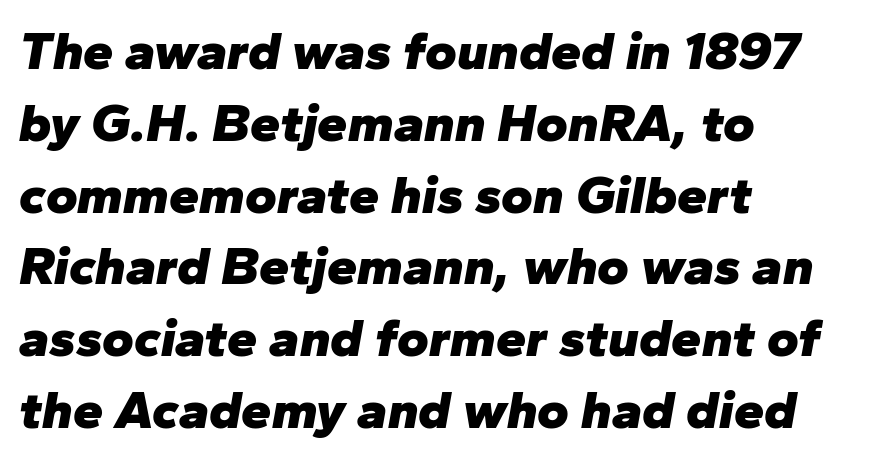
The image shows 54 px heavy type, italic (leaning right); set left-aligned, normal line spacing (1.33x), normal letter spacing, not underlined; low stroke contrast and a medium x-height.
